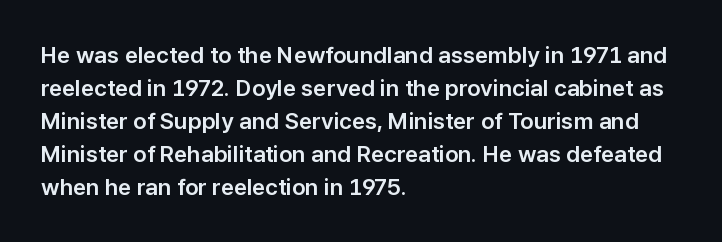
{"italic": "no", "underline": "no", "align": "left", "line_spacing": "normal", "line_spacing_ratio": 1.43, "letter_spacing": "normal", "letter_spacing_em": 0.0, "glyph_px": 23}
